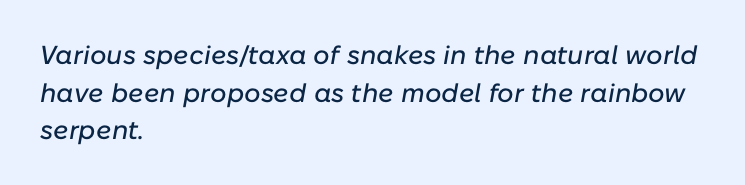
{"italic": "yes", "lean": "right", "slant_degrees": 10, "underline": "no", "align": "left", "line_spacing": "normal", "line_spacing_ratio": 1.45, "letter_spacing": "normal", "letter_spacing_em": 0.0, "glyph_px": 26}
